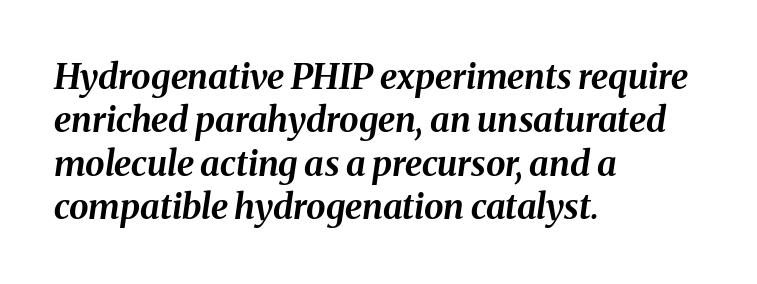
{"italic": "yes", "lean": "right", "slant_degrees": 8, "bold": "yes", "weight": "bold", "width": "normal", "stroke_contrast": "medium", "x_height": "medium", "monospaced": "no", "underline": "no", "align": "left", "line_spacing_ratio": 1.24, "letter_spacing": "normal", "letter_spacing_em": 0.0, "glyph_px": 35}
